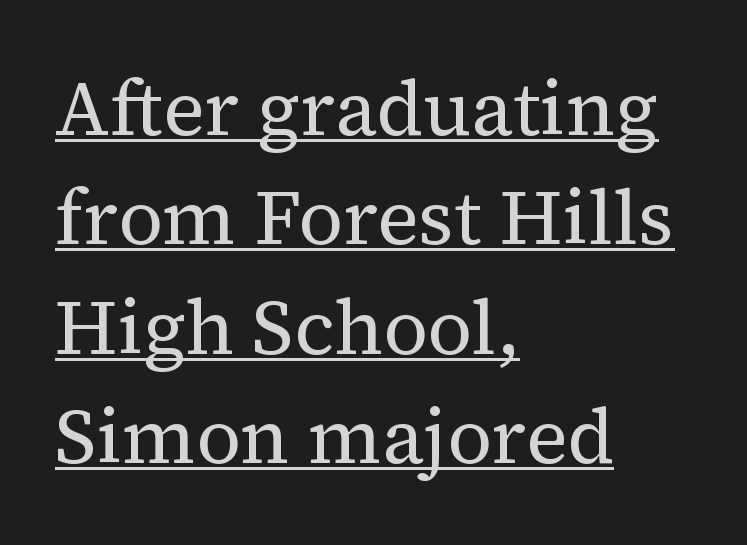
Q: Is the text bold? A: No.
Q: Is the text italic (slanted)? A: No, it is upright.
Q: Is the typeface a serif or a sans-serif typeface? A: Serif.
Q: Is the text underlined? A: Yes.
Q: How is the paragraph aligned? A: Left-aligned.
Q: Is the spacing between letters normal or unusually wide? A: Normal.
Q: Is the spacing between lines tight, normal or loose? A: Normal.
Q: Width (condensed, normal, or wide)? A: Normal.
Q: Stroke contrast? A: Medium.
Q: x-height? A: Medium.
Q: Monospaced? A: No.
